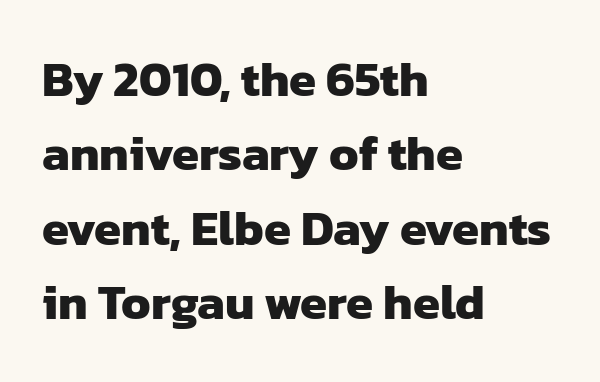
{"serif": "no", "bold": "yes", "weight": "heavy", "width": "normal", "stroke_contrast": "low", "x_height": "medium", "monospaced": "no", "underline": "no", "align": "left", "line_spacing": "normal", "line_spacing_ratio": 1.52, "letter_spacing": "normal", "letter_spacing_em": 0.0, "glyph_px": 49}
